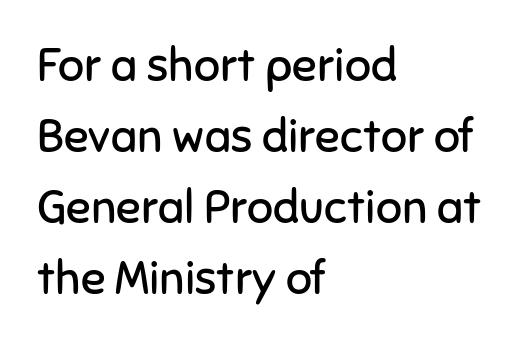
{"serif": "no", "italic": "no", "bold": "no", "weight": "regular", "width": "normal", "stroke_contrast": "low", "x_height": "medium", "monospaced": "no", "underline": "no", "align": "left", "line_spacing": "normal", "line_spacing_ratio": 1.54, "letter_spacing": "normal", "letter_spacing_em": 0.0, "glyph_px": 46}
